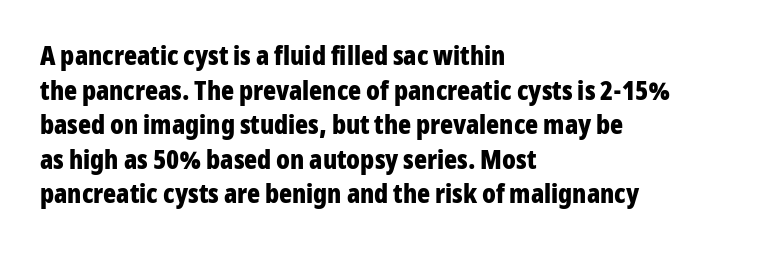
Compared with typical body copy, the letter spacing here is the same. The setting favours the left margin, as ordinary paragraphs usually do. Heft: maximum for text — a bold. Beneath every word, the page is bare. Successive baselines arrive at the customary interval. These lines were composed using upright roman letters.
